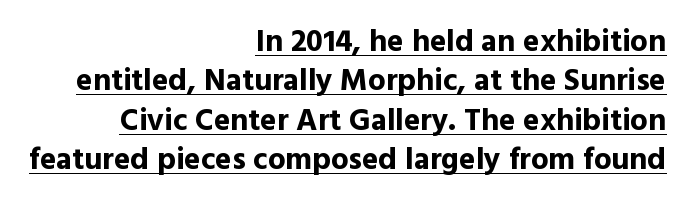
{"serif": "no", "italic": "no", "bold": "yes", "weight": "bold", "width": "normal", "x_height": "medium", "monospaced": "no", "underline": "yes", "align": "right", "line_spacing": "normal", "line_spacing_ratio": 1.27, "letter_spacing": "normal", "letter_spacing_em": 0.0, "glyph_px": 31}
